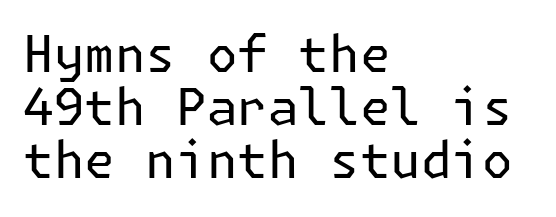
Q: Is the text bold? A: No.
Q: Is the text italic (slanted)? A: No, it is upright.
Q: Is the typeface a serif or a sans-serif typeface? A: Sans-serif.
Q: Is the text underlined? A: No.
Q: How is the paragraph aligned? A: Left-aligned.
Q: Is the spacing between letters normal or unusually wide? A: Normal.
Q: Is the spacing between lines tight, normal or loose? A: Tight.
Q: Width (condensed, normal, or wide)? A: Normal.
Q: Stroke contrast? A: Low.
Q: x-height? A: Medium.
